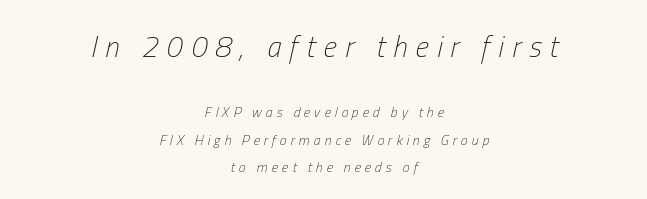
The image shows 29 px light, condensed type, italic (leaning right); set centered, loose line spacing (1.94x), unusually wide letter spacing (+0.28 em), not underlined; the first (top) block is 2.07x larger; low stroke contrast and a medium x-height.
